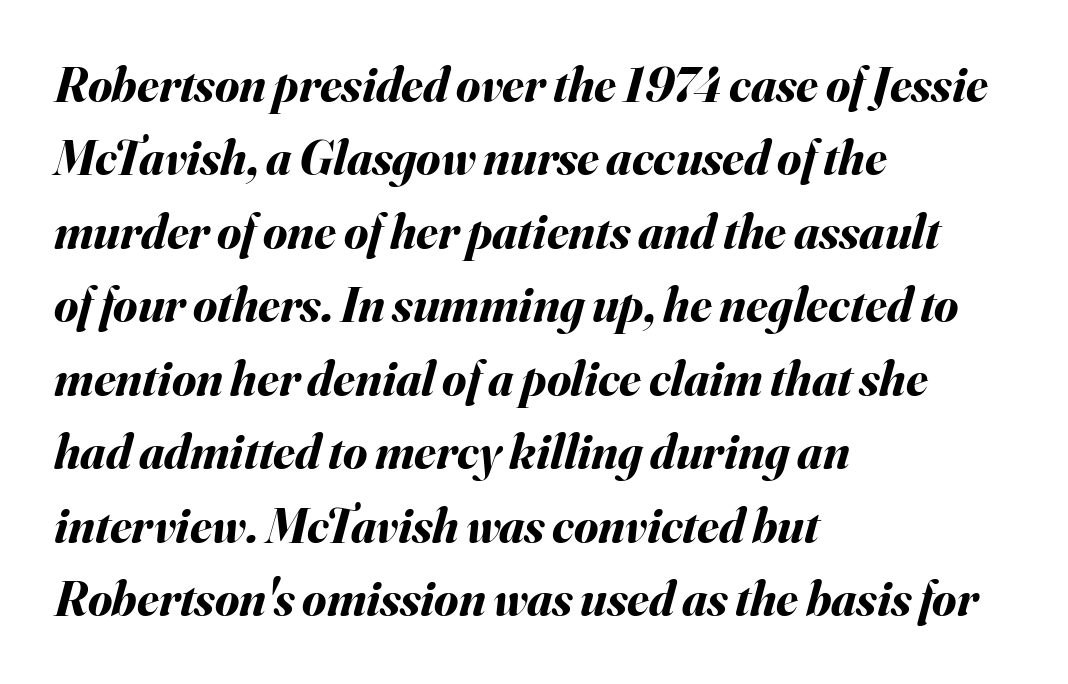
Q: Is the text bold? A: Yes.
Q: Is the text italic (slanted)? A: Yes, it leans right by about 16 degrees.
Q: Is the text underlined? A: No.
Q: How is the paragraph aligned? A: Left-aligned.
Q: Is the spacing between letters normal or unusually wide? A: Normal.
Q: Is the spacing between lines tight, normal or loose? A: Normal.
Q: Width (condensed, normal, or wide)? A: Normal.
Q: Stroke contrast? A: Medium.
Q: x-height? A: Small.
Q: Monospaced? A: No.
